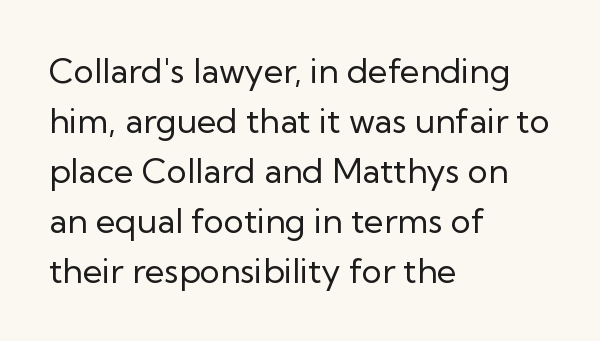
The image shows 34 px regular-weight sans-serif type, upright; set left-aligned, normal line spacing (1.47x), normal letter spacing, not underlined; low stroke contrast and a medium x-height.
